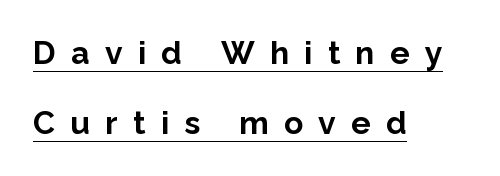
Q: Is the text bold? A: Yes.
Q: Is the text italic (slanted)? A: No, it is upright.
Q: Is the typeface a serif or a sans-serif typeface? A: Sans-serif.
Q: Is the text underlined? A: Yes.
Q: How is the paragraph aligned? A: Left-aligned.
Q: Is the spacing between letters normal or unusually wide? A: Unusually wide.
Q: Is the spacing between lines tight, normal or loose? A: Loose.
Q: Width (condensed, normal, or wide)? A: Normal.
Q: Stroke contrast? A: Low.
Q: x-height? A: Medium.
Q: Monospaced? A: No.
